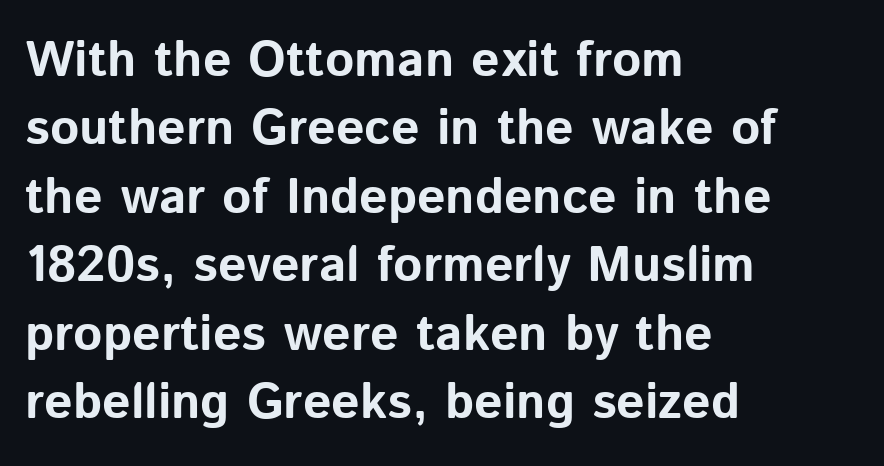
Q: Is the text bold? A: Yes.
Q: Is the text italic (slanted)? A: No, it is upright.
Q: Is the typeface a serif or a sans-serif typeface? A: Sans-serif.
Q: Is the text underlined? A: No.
Q: How is the paragraph aligned? A: Left-aligned.
Q: Is the spacing between letters normal or unusually wide? A: Normal.
Q: Is the spacing between lines tight, normal or loose? A: Normal.
Q: Width (condensed, normal, or wide)? A: Normal.
Q: Stroke contrast? A: Low.
Q: x-height? A: Medium.
Q: Monospaced? A: No.
